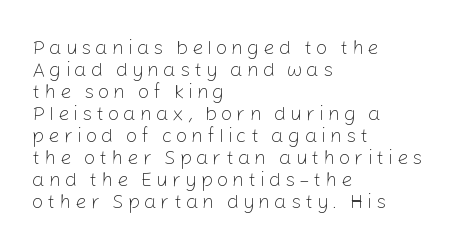
In terms of posture, this sample is upright. Tracking here is generous; glyphs stand well apart from one another. This rendering uses left alignment, leaving the right contour irregular. The font sits on the lighter half of the weight spectrum, regular included.
